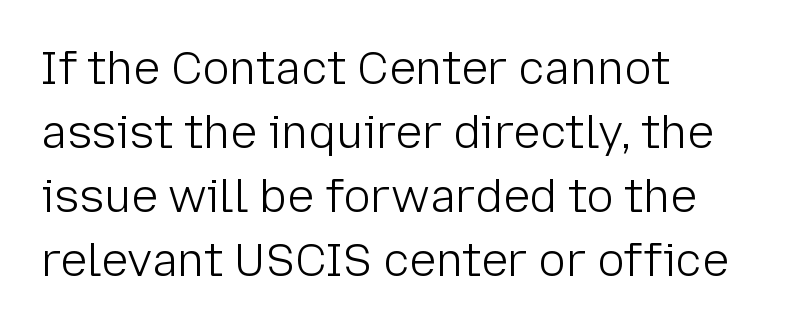
The image shows 45 px light sans-serif type, upright; set left-aligned, normal line spacing (1.42x), normal letter spacing, not underlined; low stroke contrast and a medium x-height.
